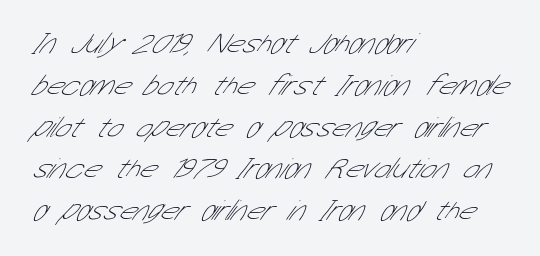
Observe the absence of serifs on each vertical stroke in this sample. Is this a fixed-width face? No — the glyphs have proportional, varying widths. Descender tails drop into unmarked territory. The line-height multiplier appears to be the usual default.
